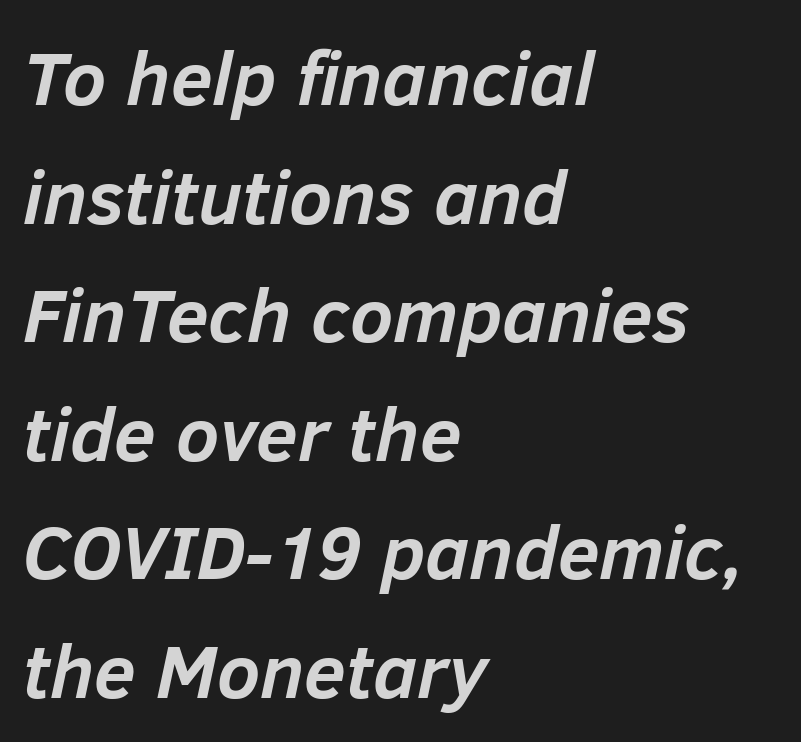
Has an underline been added? It has not. These lines carry a lot of weight — the face is fully bold. Think of a printed novel: that variable character pitch is what you see here. A normal amount of white space separates one row of letters from the next. Students, note that the glyphs here touch the page at normal intervals.
